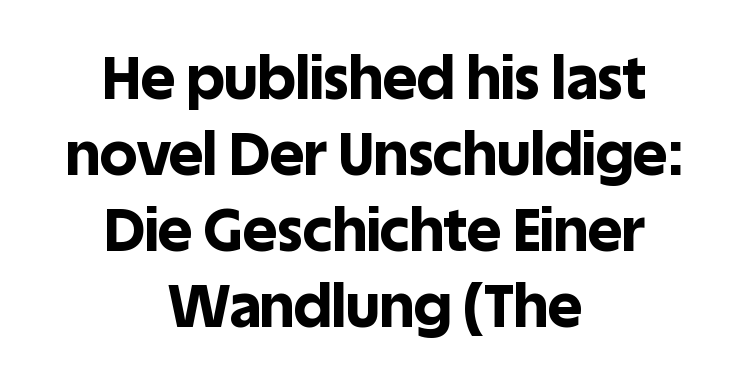
The image shows 59 px bold sans-serif type, upright; set centered, normal line spacing (1.29x), normal letter spacing, not underlined; a large x-height.
